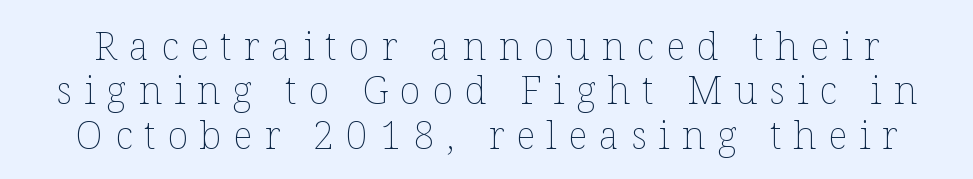
Q: Is the text bold? A: No.
Q: Is the text italic (slanted)? A: No, it is upright.
Q: Is the text underlined? A: No.
Q: Is the spacing between letters normal or unusually wide? A: Unusually wide.
Q: Is the spacing between lines tight, normal or loose? A: Tight.
Q: Width (condensed, normal, or wide)? A: Normal.
Q: Stroke contrast? A: Low.
Q: x-height? A: Medium.
Q: Monospaced? A: No.
